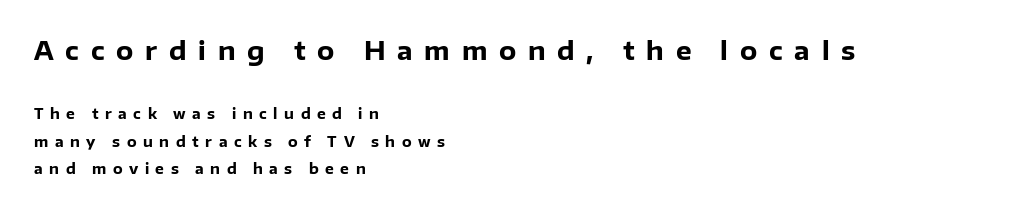
The image shows 25 px bold type, upright; set left-aligned, loose line spacing (1.99x), unusually wide letter spacing (+0.47 em), not underlined; the first (top) block is 1.79x larger.
